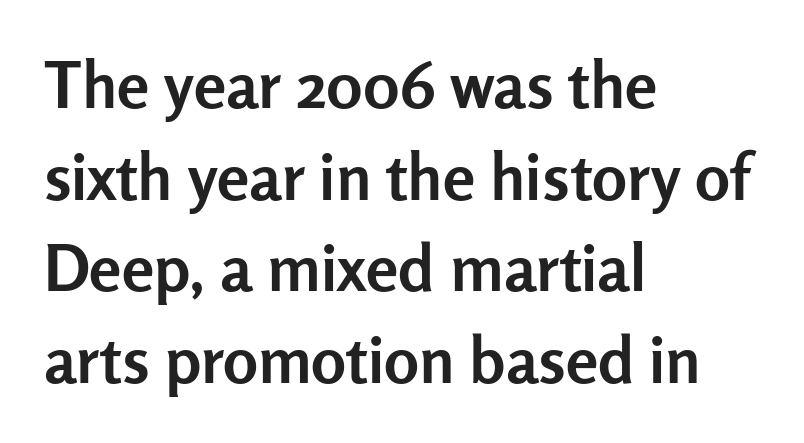
Spacing between characters is what you'd get straight out of the box. Think of a printed novel: that variable character pitch is what you see here. Regarding leading, the lines here are spaced in the standard way. Each glyph is drawn with heavy, bold strokes. The typeface chosen for these lines omits serifs.
